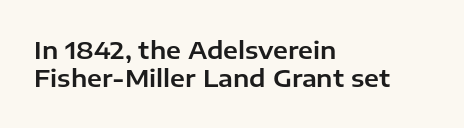
{"italic": "no", "underline": "no", "align": "left", "line_spacing_ratio": 1.18, "letter_spacing": "normal", "letter_spacing_em": 0.0, "glyph_px": 24}
